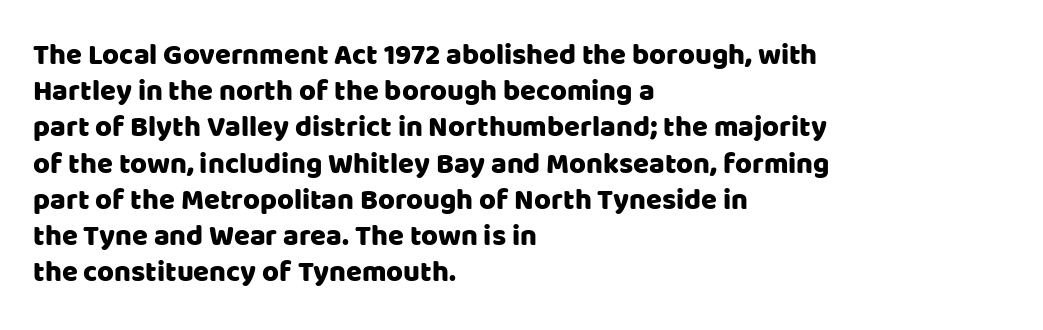
Q: Is the text italic (slanted)? A: No, it is upright.
Q: Is the typeface a serif or a sans-serif typeface? A: Sans-serif.
Q: Is the text underlined? A: No.
Q: How is the paragraph aligned? A: Left-aligned.
Q: Is the spacing between letters normal or unusually wide? A: Normal.
Q: Is the spacing between lines tight, normal or loose? A: Normal.
Q: Width (condensed, normal, or wide)? A: Normal.
Q: Stroke contrast? A: Low.
Q: x-height? A: Large.
Q: Monospaced? A: No.
